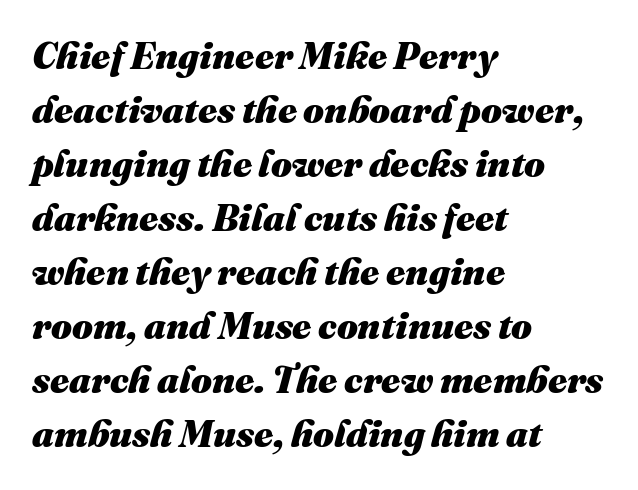
{"italic": "yes", "lean": "right", "slant_degrees": 16, "bold": "yes", "weight": "heavy", "width": "normal", "stroke_contrast": "medium", "x_height": "medium", "monospaced": "no", "underline": "no", "align": "left", "line_spacing": "normal", "line_spacing_ratio": 1.46, "letter_spacing": "normal", "letter_spacing_em": 0.0, "glyph_px": 37}
